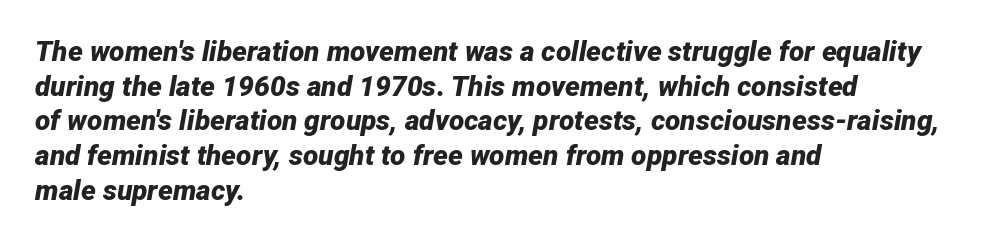
The image shows 28 px bold type, italic (leaning right); set left-aligned, line spacing 1.24x, normal letter spacing, not underlined; low stroke contrast and a medium x-height.
